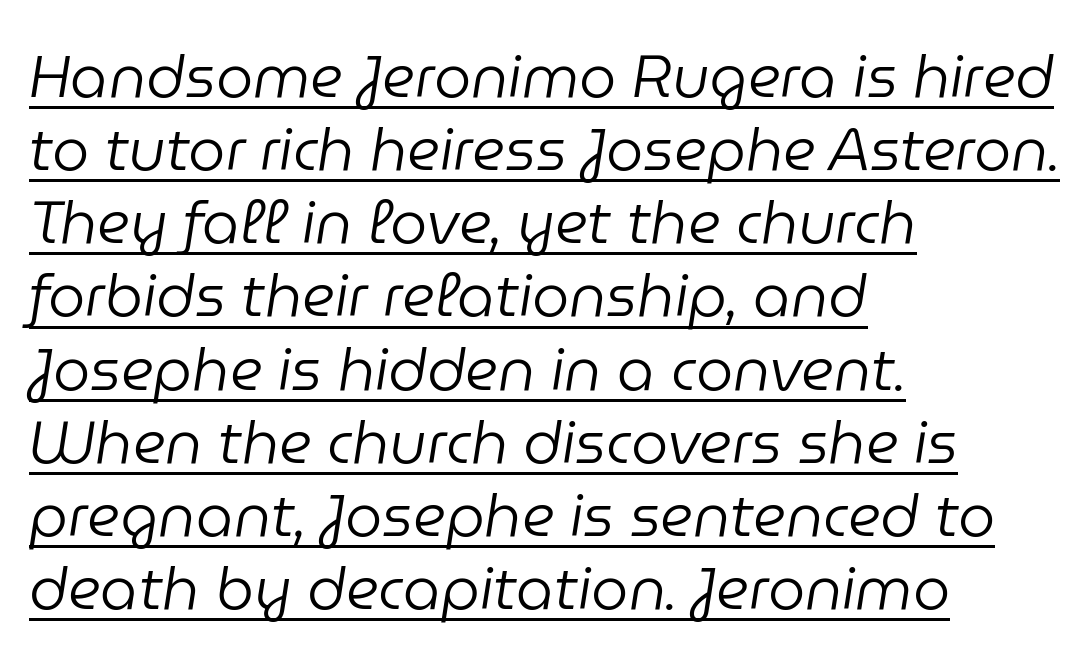
Left-aligned paragraph, ragged on the right. The rendered words wear a rule along their underside. This is oblique type, the kind used for emphasis or titles. Proportional: the letters do not fall into vertical columns. Tracking here is standard; glyphs follow each other at the usual distance. Counters stay open thanks to moderate or lighter strokes.
